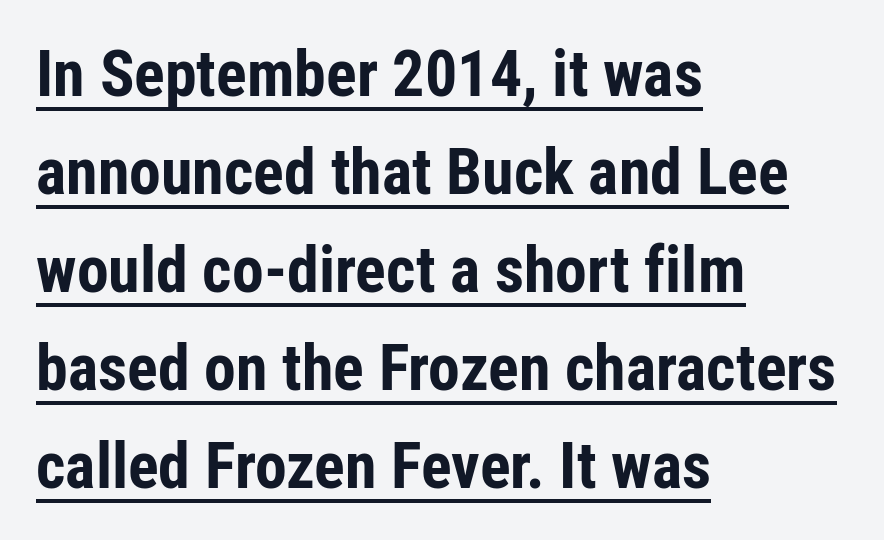
Is there an underline? Yes — a line sits under the letters. The characters display no serif detailing; their extremities are plain. Short and long lines alike share a common starting point at left. Proportional: the letters do not fall into vertical columns.
